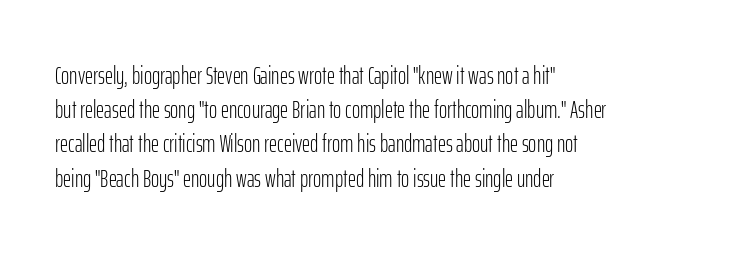
The image shows 25 px text type, upright; set left-aligned, normal line spacing (1.37x), normal letter spacing, not underlined.
